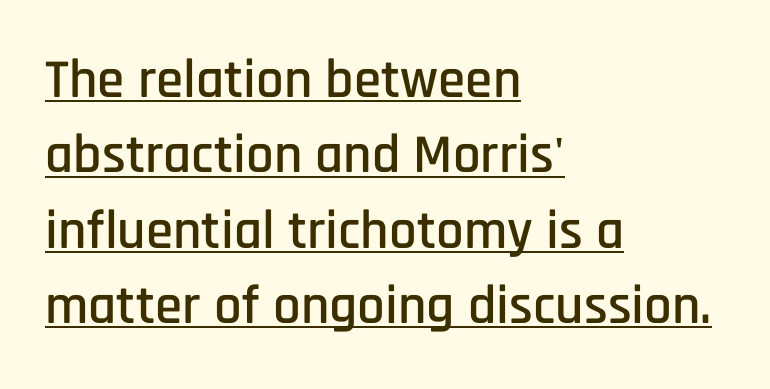
{"serif": "no", "italic": "no", "width": "condensed", "stroke_contrast": "low", "x_height": "large", "monospaced": "no", "underline": "yes", "align": "left", "line_spacing": "normal", "line_spacing_ratio": 1.37, "letter_spacing": "normal", "letter_spacing_em": 0.0, "glyph_px": 55}
